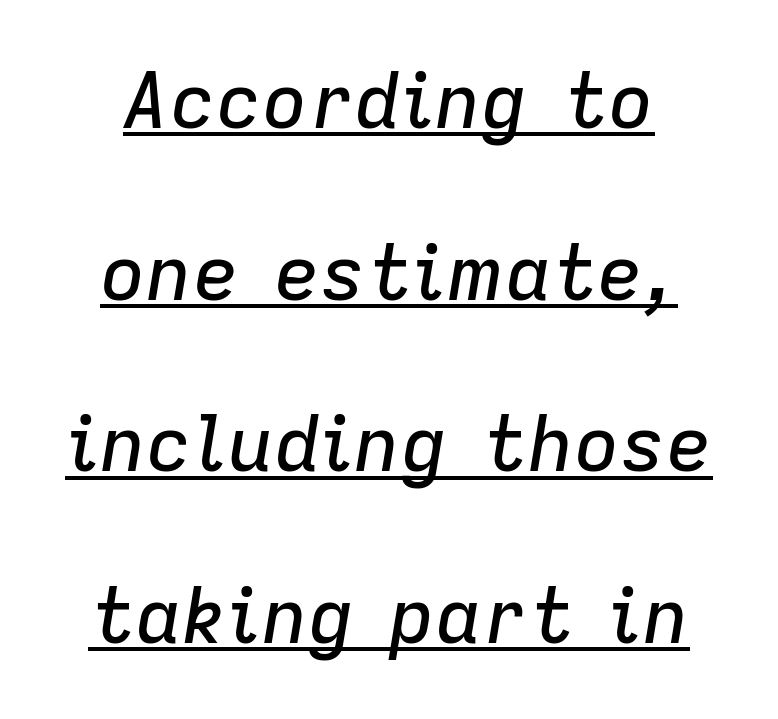
{"italic": "yes", "lean": "right", "slant_degrees": 9, "width": "normal", "stroke_contrast": "low", "x_height": "medium", "monospaced": "no", "underline": "yes", "line_spacing": "loose", "line_spacing_ratio": 2.23, "letter_spacing": "normal", "letter_spacing_em": 0.0, "glyph_px": 77}
